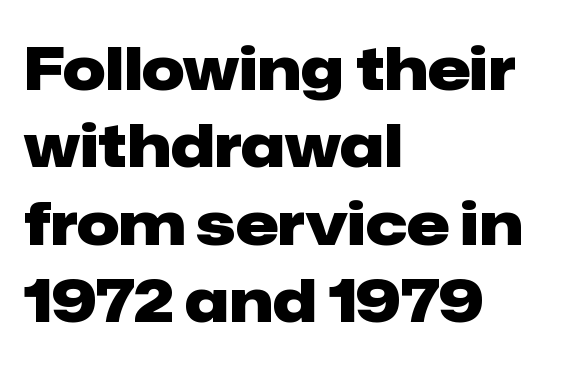
The line-height multiplier appears to be the usual default. Pretty heavy lettering here — definitely bold. The words here are not underlined. To sum up the face: it is a sans, with no serifs.
